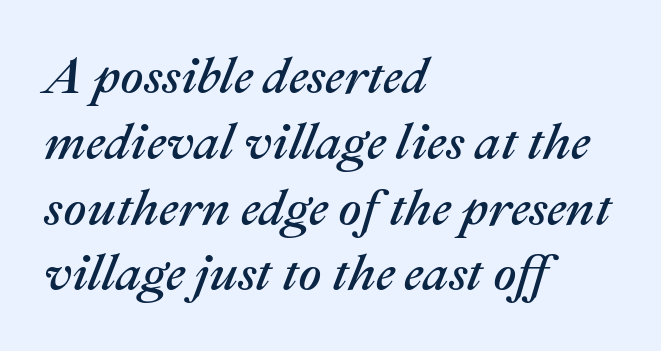
Q: Is the text italic (slanted)? A: Yes, it leans right by about 22 degrees.
Q: Is the text underlined? A: No.
Q: How is the paragraph aligned? A: Left-aligned.
Q: Is the spacing between letters normal or unusually wide? A: Normal.
Q: Is the spacing between lines tight, normal or loose? A: Normal.
Q: Width (condensed, normal, or wide)? A: Normal.
Q: Stroke contrast? A: Medium.
Q: x-height? A: Medium.
Q: Monospaced? A: No.
